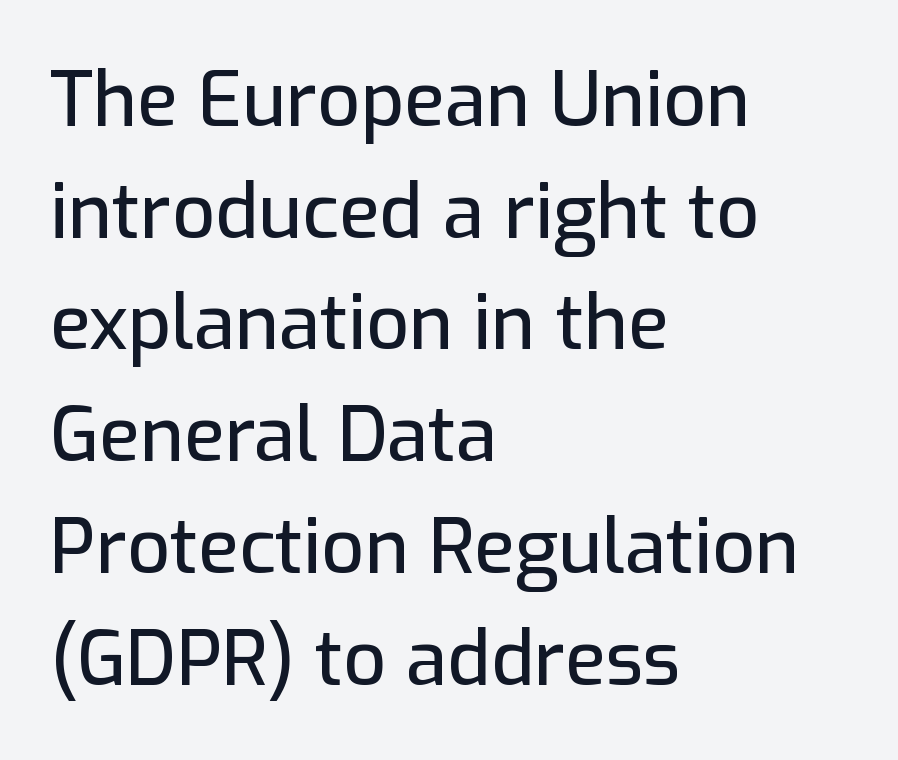
{"serif": "no", "italic": "no", "width": "normal", "stroke_contrast": "low", "x_height": "medium", "monospaced": "no", "underline": "no", "align": "left", "line_spacing": "normal", "line_spacing_ratio": 1.49, "letter_spacing": "normal", "letter_spacing_em": 0.0, "glyph_px": 75}
